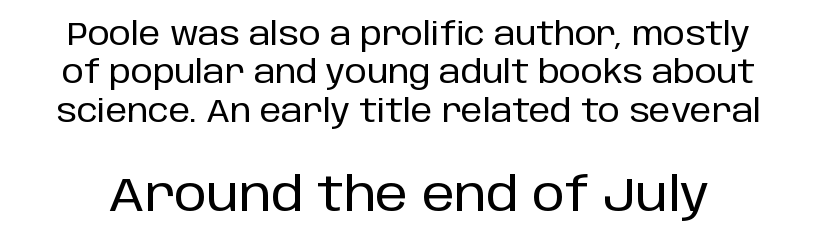
The image shows 47 px sans-serif type, upright; set line spacing 1.24x, normal letter spacing, not underlined; the second (bottom) block is 1.52x larger; low stroke contrast and a large x-height.
